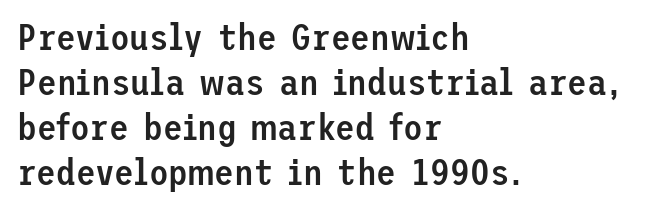
Do the letters lean? They stand straight. The glyphs are unaccompanied by any horizontal stroke below them. Reading down the column, the eye jumps a familiar distance to each next line. Left-aligned paragraph, ragged on the right.
